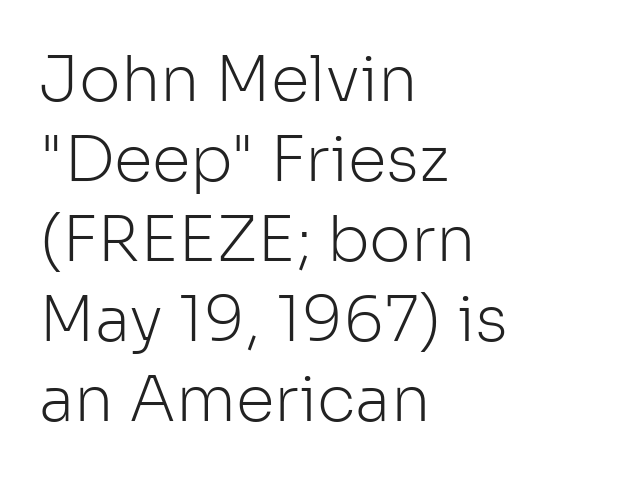
{"serif": "no", "italic": "no", "bold": "no", "weight": "light", "width": "normal", "stroke_contrast": "low", "x_height": "medium", "monospaced": "no", "underline": "no", "align": "left", "line_spacing": "normal", "line_spacing_ratio": 1.27, "letter_spacing": "normal", "letter_spacing_em": 0.0, "glyph_px": 63}
